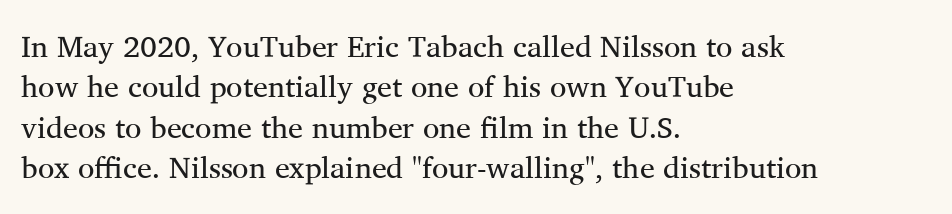
Default kerning and tracking; the words read as compact shapes. This sample has the flowing, uneven cadence of proportional lettering. Heft: none added — not bold. The gap between lines stays unmarked. Serif or sans? Serif — the stroke terminals have little feet.
